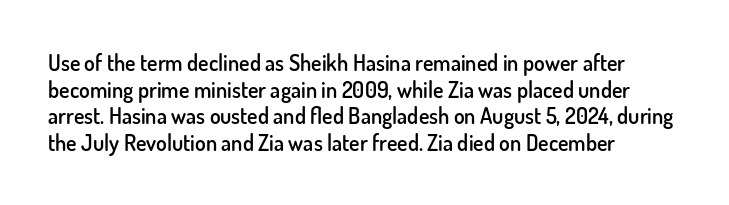
No word sits above an underline. The setting favours the left margin, as ordinary paragraphs usually do. This is the in-between weight designers call semibold or demi. This is the regular roman posture of the typeface. Observe the ordinary spacing: letters are neighbours, not strangers.
